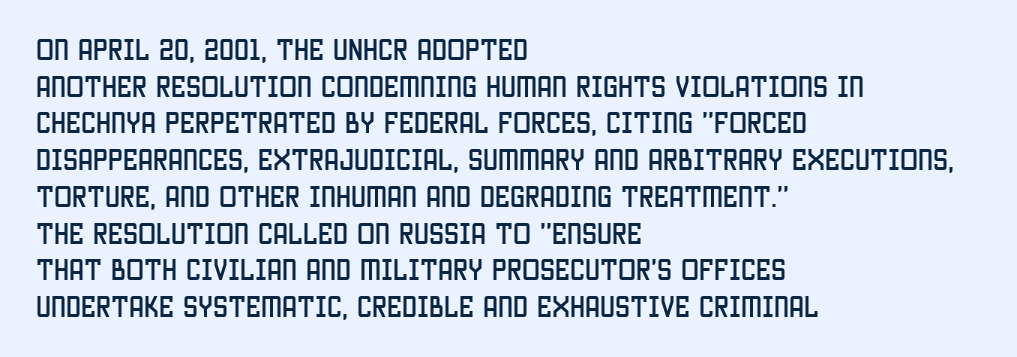
The image shows 24 px text type, upright; set left-aligned, normal line spacing (1.53x), normal letter spacing, not underlined.
